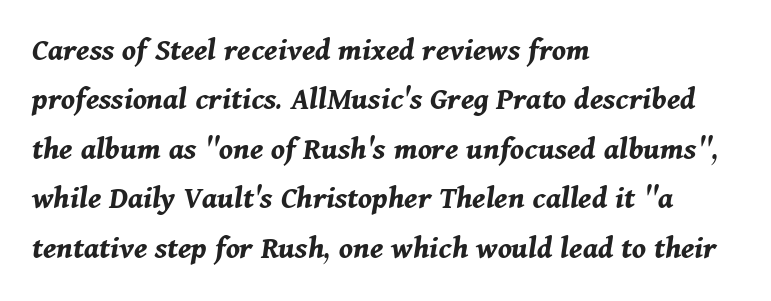
This sample is left-justified, so line endings fall wherever the words run out. A typesetter would call this proportional, since set widths differ per character. Unmarked baselines from the first word to the last. Interline gaps are of average width in this sample. Is the letter spacing exaggerated? No — it looks like the ordinary default.
